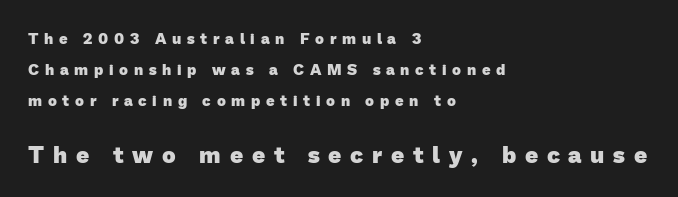
{"bold": "yes", "underline": "no", "align": "left", "line_spacing": "loose", "line_spacing_ratio": 2.06, "letter_spacing": "wide", "letter_spacing_em": 0.38, "larger_block": "second", "size_ratio": 1.53, "glyph_px": 23}
